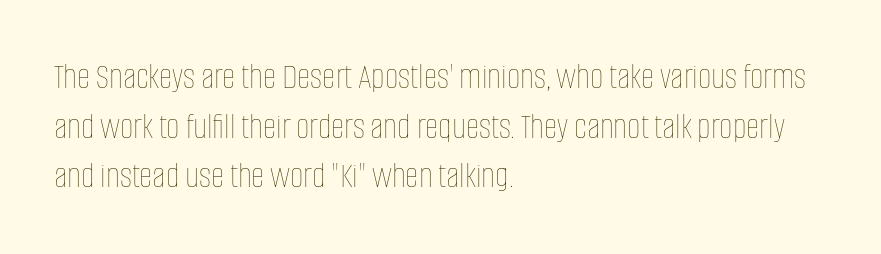
{"italic": "no", "bold": "no", "weight": "thin", "width": "condensed", "stroke_contrast": "low", "x_height": "large", "monospaced": "no", "underline": "no", "align": "left", "line_spacing": "normal", "line_spacing_ratio": 1.34, "letter_spacing": "normal", "letter_spacing_em": 0.0, "glyph_px": 37}
